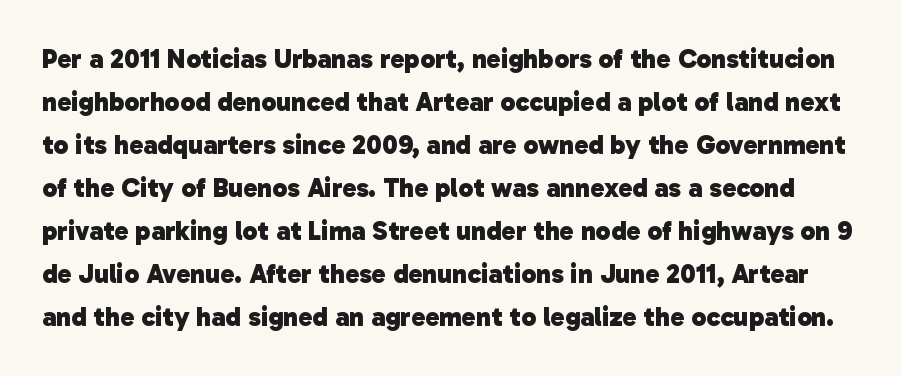
{"bold": "yes", "underline": "no", "line_spacing": "normal", "line_spacing_ratio": 1.59, "letter_spacing": "normal", "letter_spacing_em": 0.0, "glyph_px": 27}
